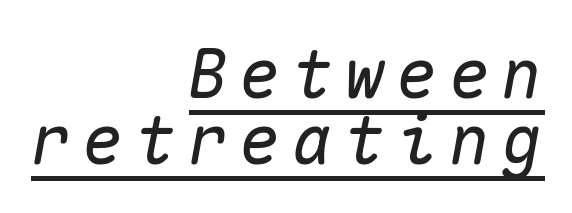
Notice how a bar underscores the lettering throughout. The letters march in equal steps, a hallmark of fixed-pitch type. A flush-right, rag-left setting is used for this passage. Italic? Definitely — the glyphs are oblique.
